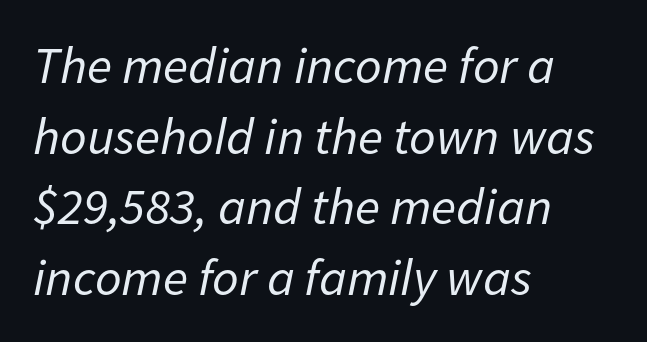
The strokes are not fattened; the text isn't bold. Left-aligned paragraph, ragged on the right. Reading down the column, the eye jumps a familiar distance to each next line. You could not count columns in this text — the font is proportionally spaced. Unmarked baselines from the first word to the last.
